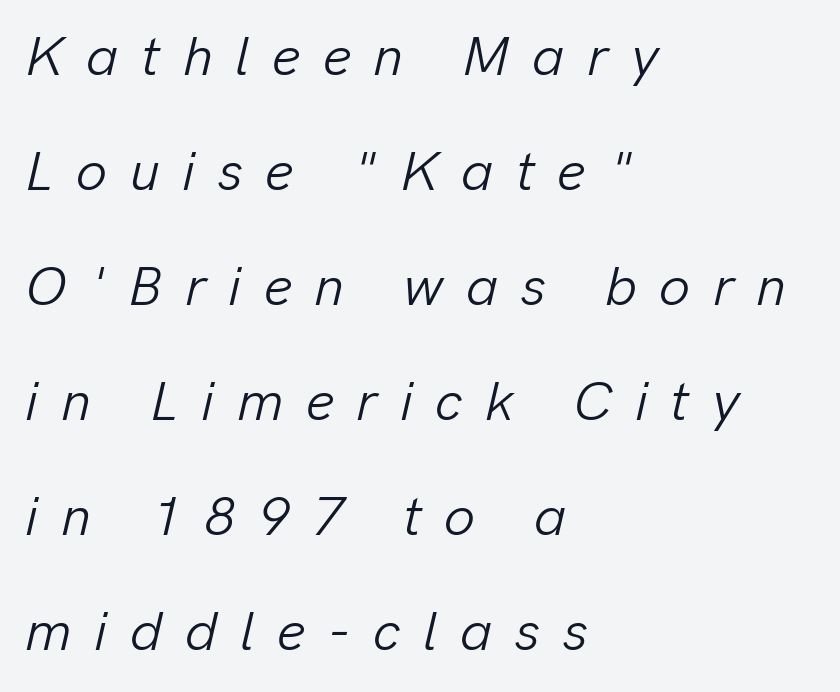
Q: Is the text bold? A: No.
Q: Is the text italic (slanted)? A: Yes, it leans right by about 13 degrees.
Q: Is the text underlined? A: No.
Q: How is the paragraph aligned? A: Left-aligned.
Q: Is the spacing between letters normal or unusually wide? A: Unusually wide.
Q: Is the spacing between lines tight, normal or loose? A: Loose.
Q: Width (condensed, normal, or wide)? A: Normal.
Q: Stroke contrast? A: Low.
Q: x-height? A: Medium.
Q: Monospaced? A: No.
